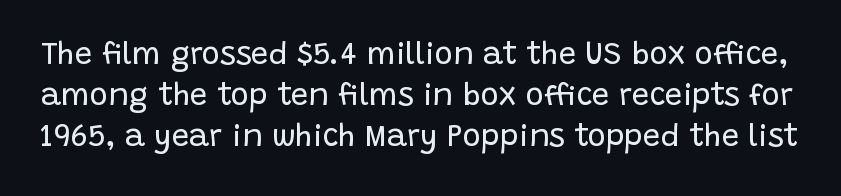
{"serif": "no", "italic": "no", "bold": "no", "weight": "regular", "width": "normal", "stroke_contrast": "low", "x_height": "large", "monospaced": "no", "underline": "no", "line_spacing": "normal", "line_spacing_ratio": 1.32, "letter_spacing": "normal", "letter_spacing_em": 0.0, "glyph_px": 31}
